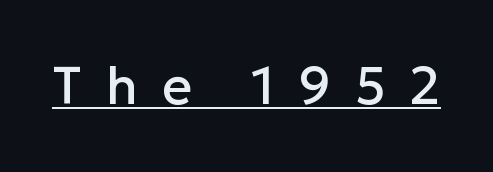
Q: Is the text italic (slanted)? A: No, it is upright.
Q: Is the typeface a serif or a sans-serif typeface? A: Sans-serif.
Q: Is the text underlined? A: Yes.
Q: Is the spacing between letters normal or unusually wide? A: Unusually wide.
Q: Width (condensed, normal, or wide)? A: Normal.
Q: Stroke contrast? A: Low.
Q: x-height? A: Medium.
Q: Monospaced? A: No.
